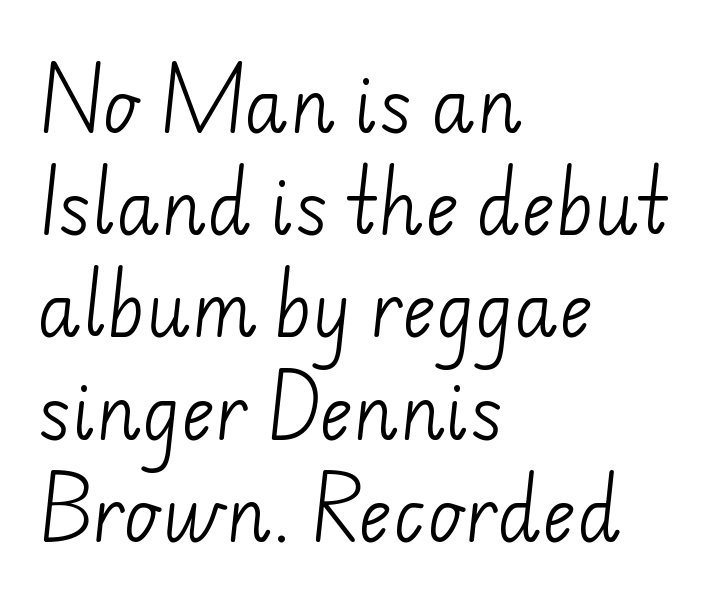
Regular leading. Think standard paragraph weight, or any step lighter than that. You could call the tracking neutral — neither tight nor loose. Check the space under the baseline: it is left empty.
